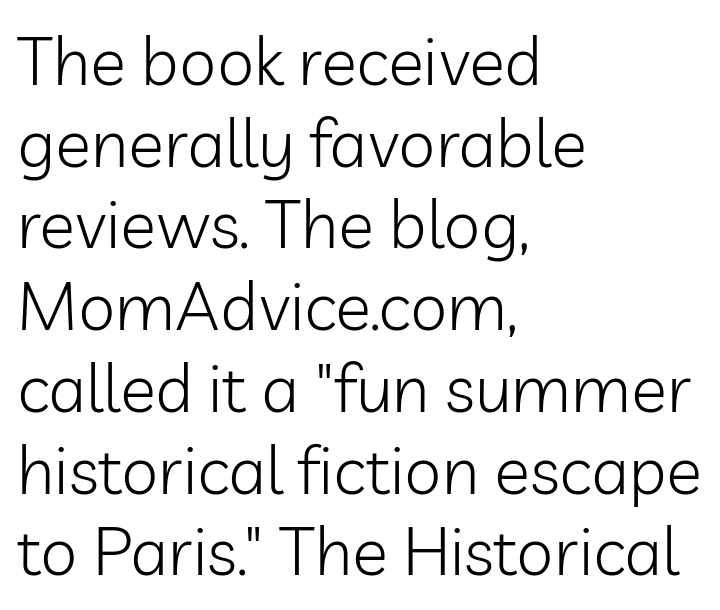
The image shows 67 px light sans-serif type, upright; set left-aligned, line spacing 1.22x, normal letter spacing, not underlined; low stroke contrast and a medium x-height.
